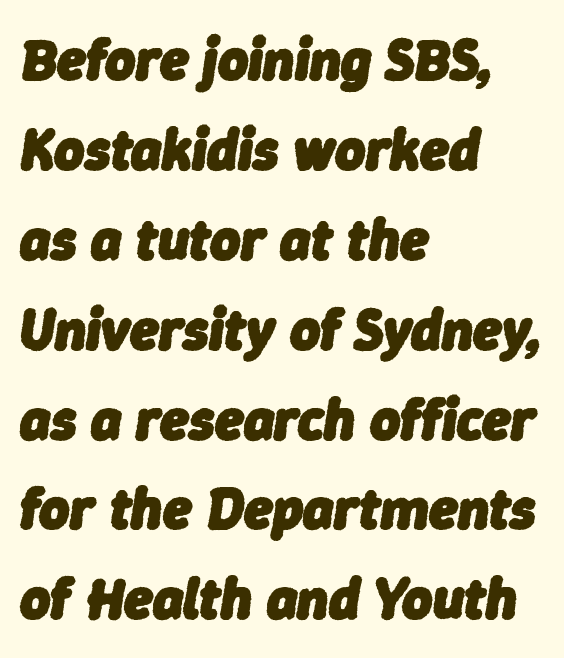
The image shows 58 px heavy type, italic (leaning right); set left-aligned, normal line spacing (1.55x), normal letter spacing, not underlined; low stroke contrast and a medium x-height.
